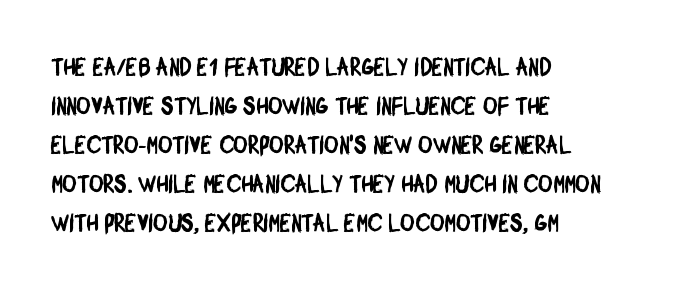
Nothing unusual about the tracking: characters are spaced as the font intends. The leading is moderate, giving the passage an even texture. Letters rest on an invisible, unmarked baseline. Leftover space on each line is placed entirely after the last word.
